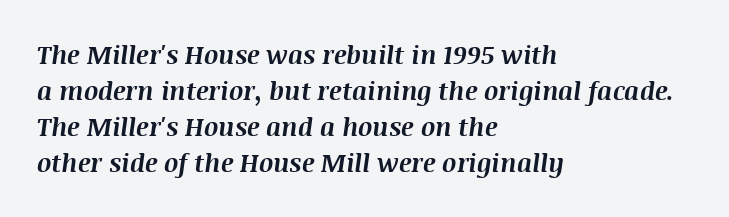
The image shows 25 px bold type, italic (leaning right); set left-aligned, normal line spacing (1.44x), normal letter spacing, not underlined.
